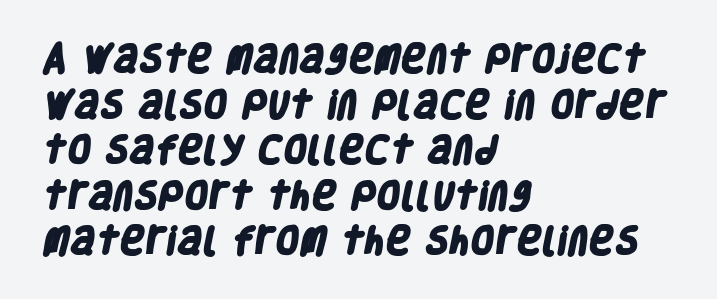
{"serif": "no", "bold": "yes", "weight": "heavy", "width": "condensed", "stroke_contrast": "low", "x_height": "large", "monospaced": "no", "underline": "no", "align": "left", "line_spacing": "normal", "line_spacing_ratio": 1.47, "letter_spacing": "normal", "letter_spacing_em": 0.0, "glyph_px": 31}
